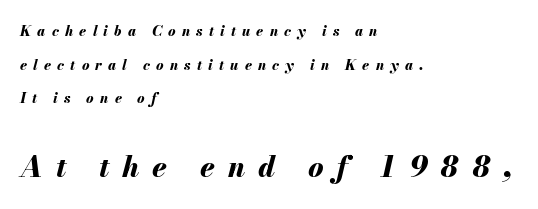
The image shows 29 px bold type, italic (leaning right); set left-aligned, loose line spacing (2.4x), unusually wide letter spacing (+0.44 em), not underlined; the second (bottom) block is 2.07x larger; medium stroke contrast and a small x-height.
